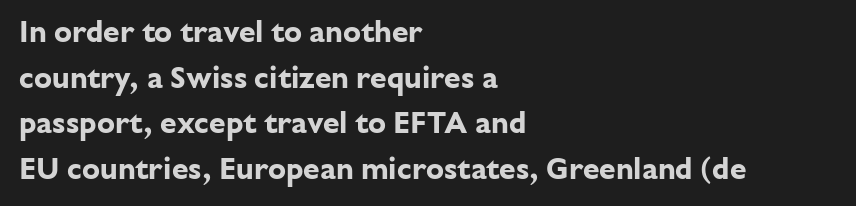
Each word holds together tightly as a unit, with standard inter-letter gaps. If you measured baseline to baseline, you'd find a middling distance. Visually the block forms a straight wall on the left and a jagged coastline on the right. Caption: bold face, heavy strokes. Do the characters align in a grid? No, the font is proportional.
